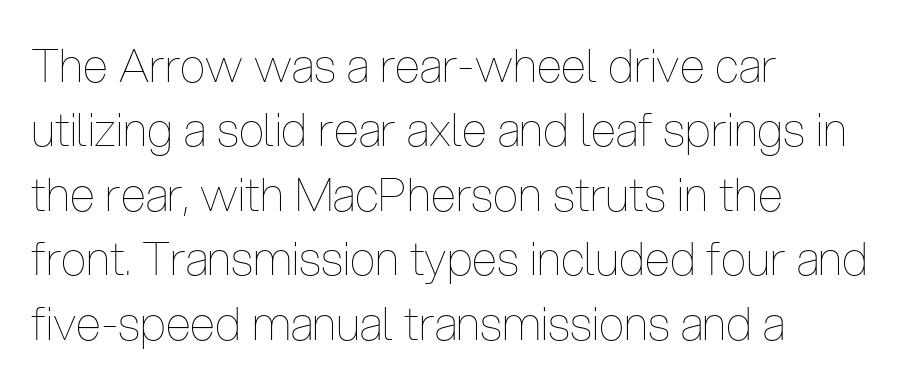
Q: Is the text bold? A: No.
Q: Is the text italic (slanted)? A: No, it is upright.
Q: Is the text underlined? A: No.
Q: How is the paragraph aligned? A: Left-aligned.
Q: Is the spacing between letters normal or unusually wide? A: Normal.
Q: Is the spacing between lines tight, normal or loose? A: Normal.
Q: Width (condensed, normal, or wide)? A: Condensed.
Q: Stroke contrast? A: Low.
Q: x-height? A: Medium.
Q: Monospaced? A: No.
